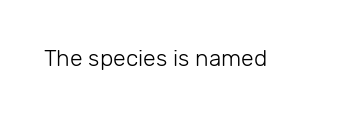
Q: Is the text bold? A: No.
Q: Is the text italic (slanted)? A: No, it is upright.
Q: Is the text underlined? A: No.
Q: Is the spacing between letters normal or unusually wide? A: Normal.
